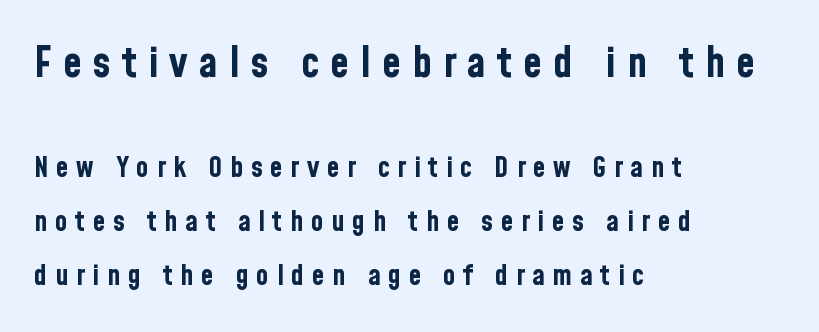
Q: Is the text bold? A: Yes.
Q: Is the text italic (slanted)? A: No, it is upright.
Q: Is the typeface a serif or a sans-serif typeface? A: Sans-serif.
Q: Is the text underlined? A: No.
Q: How is the paragraph aligned? A: Left-aligned.
Q: Is the spacing between letters normal or unusually wide? A: Unusually wide.
Q: Which block of text is set in a larger size, the first (top) or the second (bottom)? A: The first (top) one.
Q: Width (condensed, normal, or wide)? A: Condensed.
Q: Stroke contrast? A: Low.
Q: x-height? A: Medium.
Q: Monospaced? A: No.
